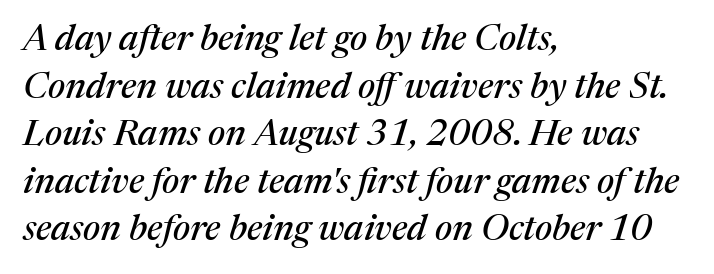
{"serif": "yes", "italic": "yes", "lean": "right", "slant_degrees": 17, "width": "normal", "stroke_contrast": "medium", "x_height": "medium", "monospaced": "no", "underline": "no", "align": "left", "line_spacing": "normal", "line_spacing_ratio": 1.32, "letter_spacing": "normal", "letter_spacing_em": 0.0, "glyph_px": 36}
